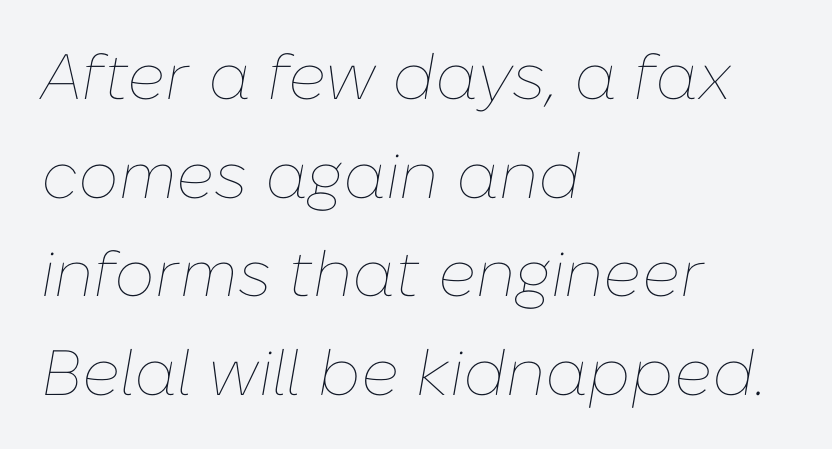
The rendering uses natural spacing where letterforms have individual widths. This is oblique type, the kind used for emphasis or titles. Is the stroke heavy? The answer is a plain regular-or-lighter. The type is set solid horizontally, with unmodified tracking.
